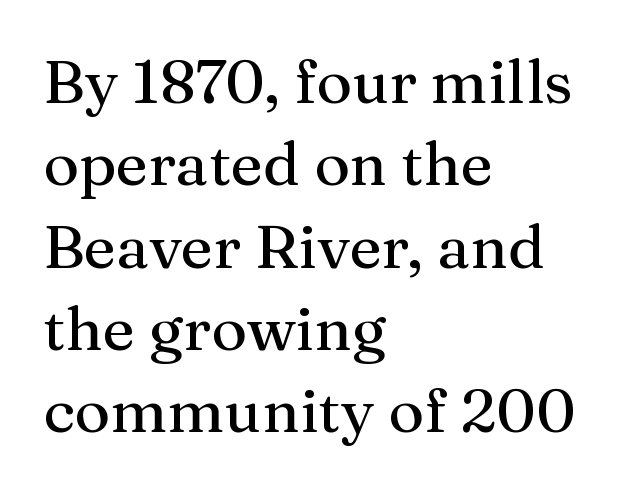
{"serif": "yes", "italic": "no", "width": "normal", "stroke_contrast": "medium", "x_height": "medium", "monospaced": "no", "underline": "no", "align": "left", "line_spacing": "normal", "line_spacing_ratio": 1.35, "letter_spacing": "normal", "letter_spacing_em": 0.0, "glyph_px": 61}
